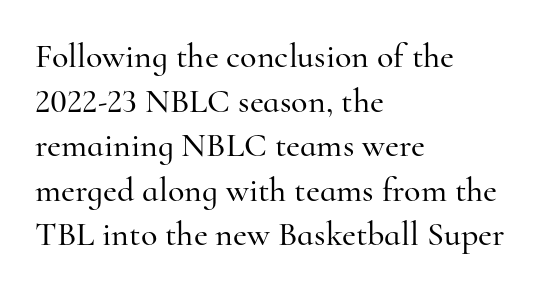
The image shows 34 px serif type, upright; set left-aligned, normal line spacing (1.31x), normal letter spacing, not underlined; high stroke contrast and a small x-height.
